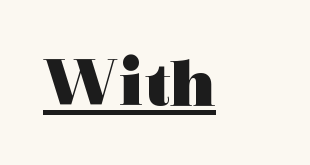
{"serif": "yes", "italic": "no", "bold": "yes", "weight": "heavy", "width": "wide", "x_height": "medium", "monospaced": "no", "underline": "yes", "letter_spacing": "normal", "letter_spacing_em": 0.0, "glyph_px": 71}
